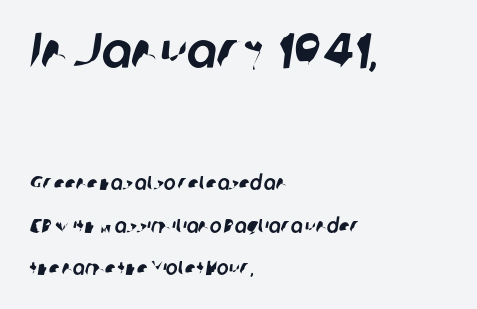
The baseline area is clear. Leading: increased. Large over small — that's the arrangement of the two blocks here. Look at the bottom of the vertical strokes: they stop flat, with no serifs. Tracking value appears to be zero — textbook default spacing.
